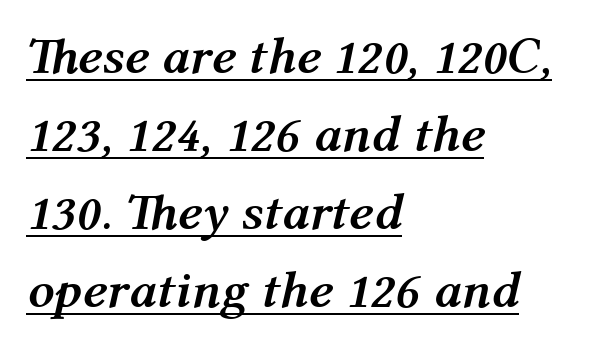
The vertical gap from one line to the next is medium. Is the type slanted? Yes — the strokes lean at a clear angle. The rendering uses a bold face; every stroke is thick and dark. Proportional: the letters do not fall into vertical columns. Visually the block forms a straight wall on the left and a jagged coastline on the right. Words appear dense and cohesive because spacing is normal.
